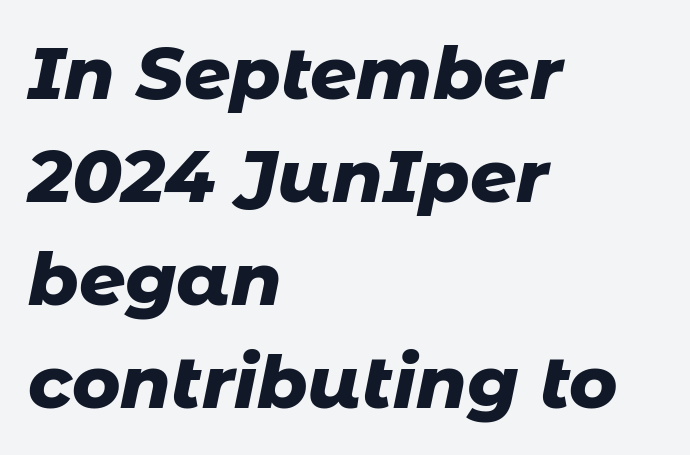
The image shows 73 px heavy type, italic (leaning right); set left-aligned, normal line spacing (1.41x), normal letter spacing, not underlined; low stroke contrast and a medium x-height.
